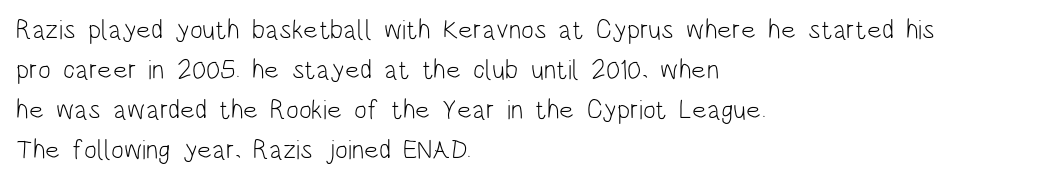
Italic: no, the glyphs are upright roman. Observe the ordinary spacing: letters are neighbours, not strangers. Line spacing here is normal. The zone under the glyphs is completely vacant. These lines stack with their left ends in a neat column.
